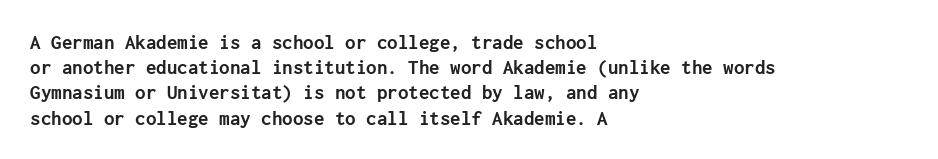
Each line starts at the same left margin while the right side varies. Upright lettering throughout. What stands out about the letter spacing? Nothing — it is the standard amount. Check the space under the baseline: it is left empty. The typesetting leans heavy: a genuine bold.
